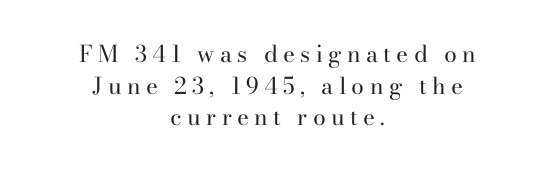
How would I describe the line gaps? Plain and ordinary. The gap between lines stays unmarked. The compositor balanced each line on the midline. Does the lettering tilt? It doesn't — this is upright. Think standard paragraph weight, or any step lighter than that.
